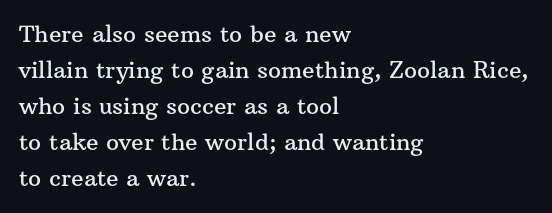
Q: Is the text italic (slanted)? A: No, it is upright.
Q: Is the text underlined? A: No.
Q: How is the paragraph aligned? A: Left-aligned.
Q: Is the spacing between letters normal or unusually wide? A: Normal.
Q: Is the spacing between lines tight, normal or loose? A: Normal.
